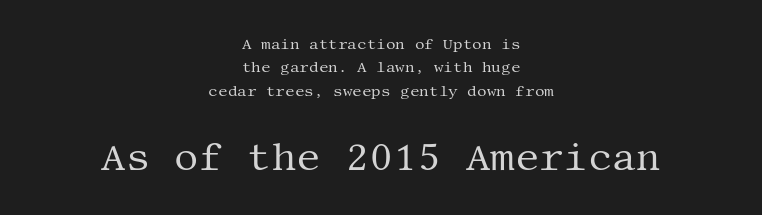
The image shows 38 px regular-weight serif type, upright; set centered, normal line spacing (1.56x), normal letter spacing, not underlined; the second (bottom) block is 2.53x larger; medium stroke contrast and a large x-height.
